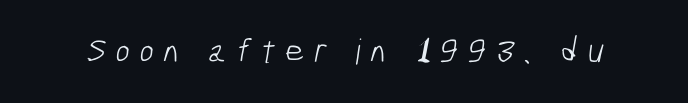
Q: Is the text bold? A: No.
Q: Is the typeface a serif or a sans-serif typeface? A: Sans-serif.
Q: Is the text underlined? A: No.
Q: Is the spacing between letters normal or unusually wide? A: Unusually wide.
Q: Width (condensed, normal, or wide)? A: Condensed.
Q: Stroke contrast? A: Low.
Q: x-height? A: Medium.
Q: Monospaced? A: No.
